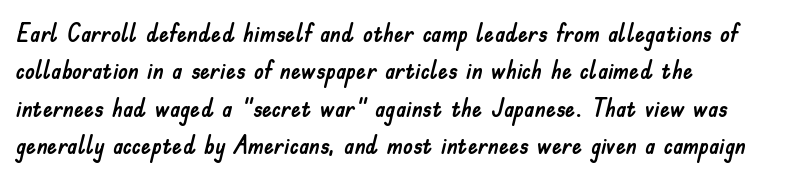
Q: Is the text italic (slanted)? A: Yes.
Q: Is the text underlined? A: No.
Q: How is the paragraph aligned? A: Left-aligned.
Q: Is the spacing between letters normal or unusually wide? A: Normal.
Q: Is the spacing between lines tight, normal or loose? A: Normal.
